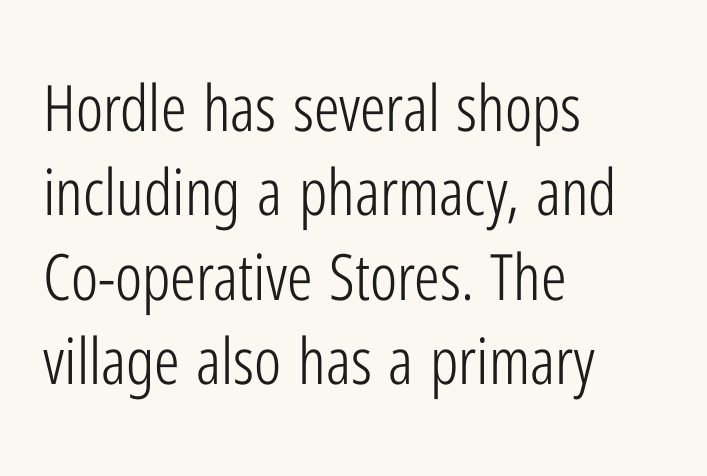
The image shows 64 px light, condensed sans-serif type, upright; set left-aligned, normal line spacing (1.32x), normal letter spacing, not underlined; low stroke contrast and a medium x-height.
